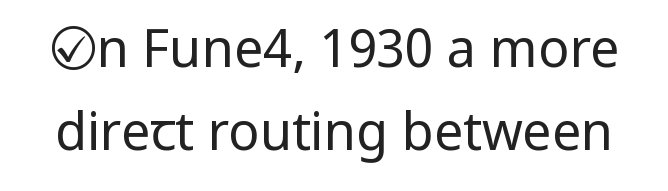
Q: Is the text bold? A: No.
Q: Is the text italic (slanted)? A: No, it is upright.
Q: Is the typeface a serif or a sans-serif typeface? A: Sans-serif.
Q: Is the text underlined? A: No.
Q: Is the spacing between letters normal or unusually wide? A: Normal.
Q: Is the spacing between lines tight, normal or loose? A: Normal.
Q: Width (condensed, normal, or wide)? A: Condensed.
Q: Stroke contrast? A: Low.
Q: x-height? A: Large.
Q: Monospaced? A: No.
